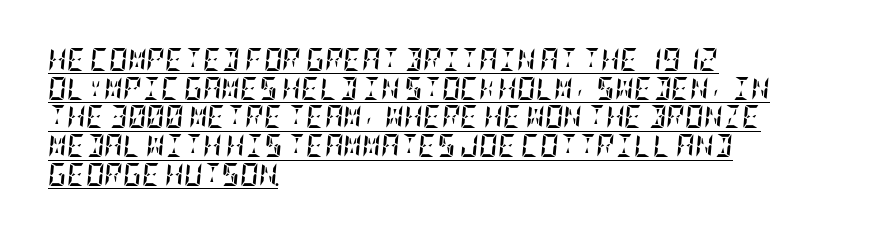
Does the lettering tilt? It does — this is italic. Heavy-handed strokes throughout: this text is bold. Normally led — the rows are evenly, conventionally spaced. Does the copy run flush right? No — it runs flush left. Caption: lettering with a line underneath.
